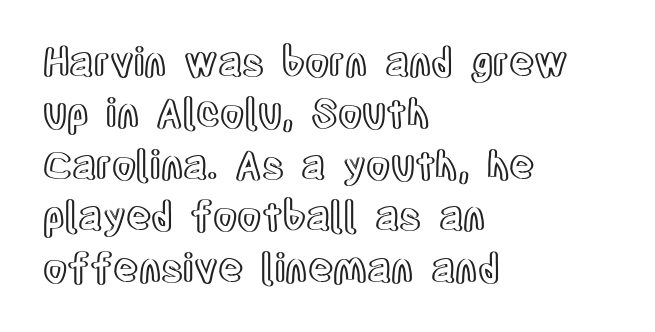
Regular leading. Short and long lines alike share a common starting point at left. Think of a printed novel: that variable character pitch is what you see here. Honestly, there is no underline to notice here at all. Short note: letters normally spaced.
